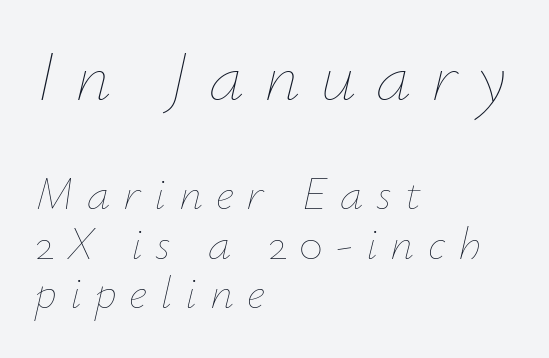
Q: Is the text bold? A: No.
Q: Is the text italic (slanted)? A: Yes, it leans right by about 12 degrees.
Q: Is the text underlined? A: No.
Q: How is the paragraph aligned? A: Left-aligned.
Q: Is the spacing between letters normal or unusually wide? A: Unusually wide.
Q: Is the spacing between lines tight, normal or loose? A: Tight.
Q: Which block of text is set in a larger size, the first (top) or the second (bottom)? A: The first (top) one.
Q: Width (condensed, normal, or wide)? A: Normal.
Q: Stroke contrast? A: Low.
Q: x-height? A: Small.
Q: Monospaced? A: No.
